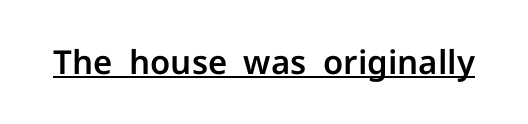
{"serif": "no", "italic": "no", "width": "normal", "stroke_contrast": "low", "x_height": "medium", "monospaced": "no", "underline": "yes", "letter_spacing": "normal", "letter_spacing_em": 0.0, "glyph_px": 33}
